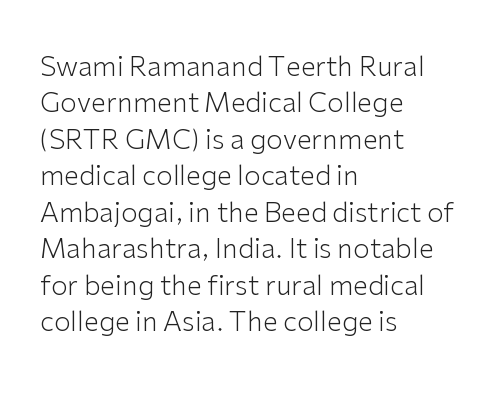
Q: Is the text bold? A: No.
Q: Is the text italic (slanted)? A: No, it is upright.
Q: Is the text underlined? A: No.
Q: How is the paragraph aligned? A: Left-aligned.
Q: Is the spacing between letters normal or unusually wide? A: Normal.
Q: Is the spacing between lines tight, normal or loose? A: Normal.
